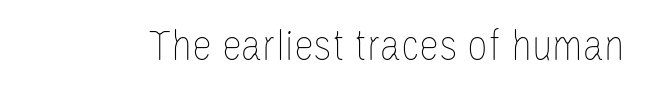
The strokes are not fattened; the text isn't bold. Letter spacing: default. The letters advance in unequal steps, a hallmark of proportional type. This sample uses an upright cut, with every glyph sitting square on the baseline. Decoration check: the copy has no underline.
